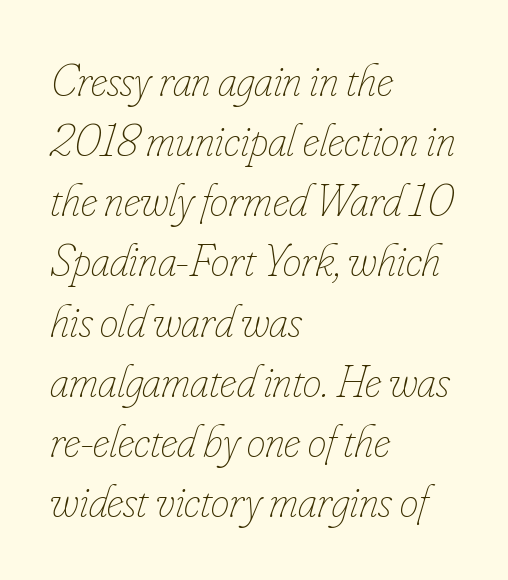
The image shows 47 px thin, condensed type, italic (leaning right); set left-aligned, normal line spacing (1.28x), normal letter spacing, not underlined; low stroke contrast and a small x-height.
